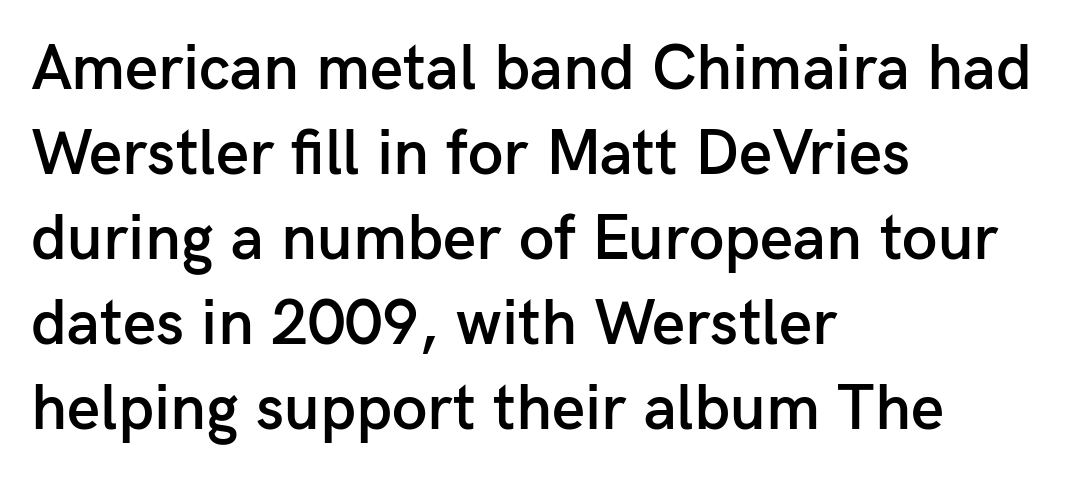
{"serif": "no", "italic": "no", "bold": "semi", "weight": "semibold", "width": "normal", "stroke_contrast": "low", "x_height": "medium", "monospaced": "no", "underline": "no", "align": "left", "line_spacing": "normal", "line_spacing_ratio": 1.33, "letter_spacing": "normal", "letter_spacing_em": 0.0, "glyph_px": 64}
